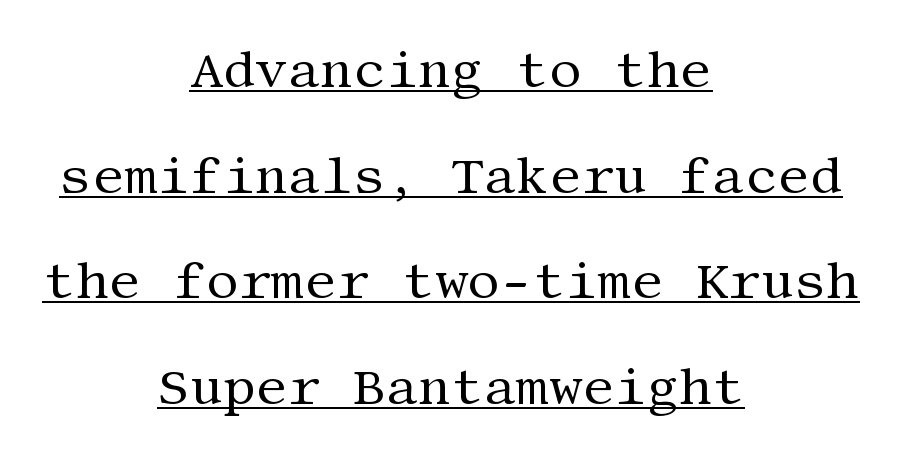
Loosely led — the rows are spread out. Italic: no, the glyphs are upright roman. Alignment: centered. Nothing heavy about these letters — not bold at all. The letters sit at their default tracking, neither squeezed nor spread. Underline: present.
